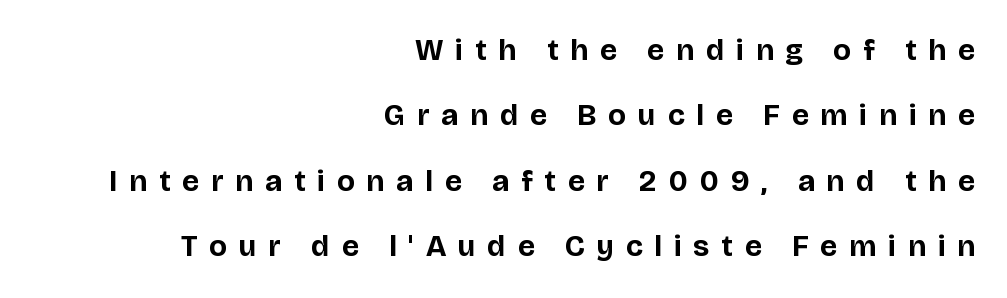
Q: Is the text bold? A: Yes.
Q: Is the text italic (slanted)? A: No, it is upright.
Q: Is the typeface a serif or a sans-serif typeface? A: Sans-serif.
Q: Is the text underlined? A: No.
Q: How is the paragraph aligned? A: Right-aligned.
Q: Is the spacing between letters normal or unusually wide? A: Unusually wide.
Q: Is the spacing between lines tight, normal or loose? A: Loose.
Q: Width (condensed, normal, or wide)? A: Normal.
Q: Stroke contrast? A: Low.
Q: x-height? A: Large.
Q: Monospaced? A: No.
